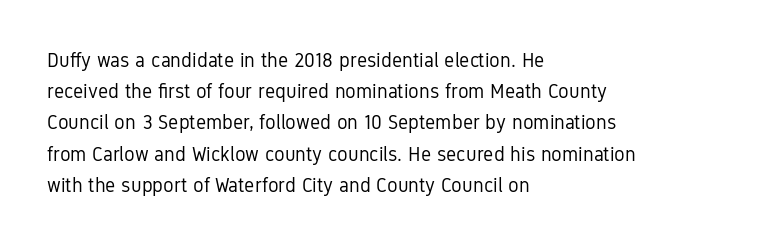
The image shows 20 px text type, upright; set left-aligned, normal line spacing (1.56x), normal letter spacing, not underlined.
